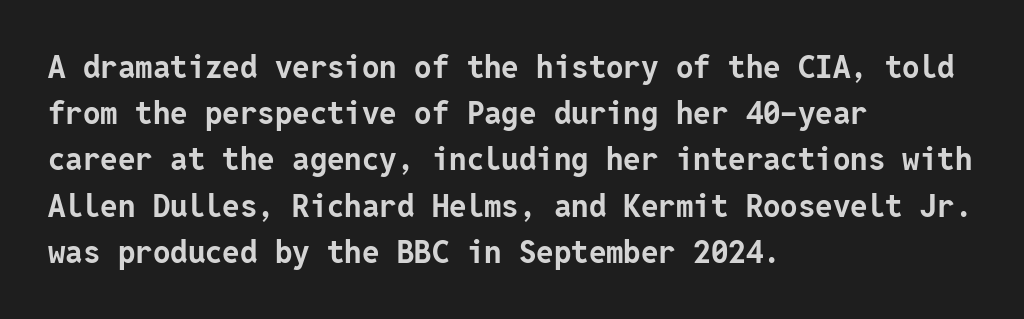
The image shows 31 px bold sans-serif type, upright; set left-aligned, normal line spacing (1.49x), normal letter spacing, not underlined; low stroke contrast and a medium x-height.
